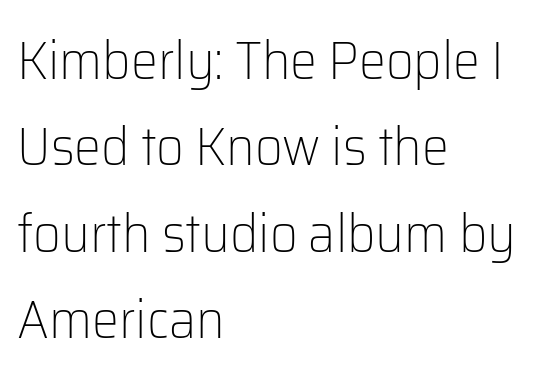
Q: Is the text bold? A: No.
Q: Is the text italic (slanted)? A: No, it is upright.
Q: Is the typeface a serif or a sans-serif typeface? A: Sans-serif.
Q: Is the text underlined? A: No.
Q: How is the paragraph aligned? A: Left-aligned.
Q: Is the spacing between letters normal or unusually wide? A: Normal.
Q: Is the spacing between lines tight, normal or loose? A: Normal.
Q: Width (condensed, normal, or wide)? A: Normal.
Q: Stroke contrast? A: Low.
Q: x-height? A: Medium.
Q: Monospaced? A: No.
